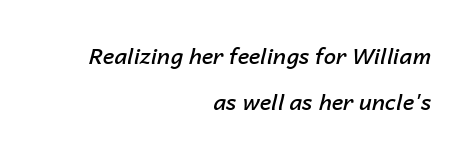
{"italic": "yes", "lean": "right", "slant_degrees": 14, "bold": "semi", "underline": "no", "align": "right", "line_spacing": "loose", "line_spacing_ratio": 2.09, "letter_spacing": "normal", "letter_spacing_em": 0.0, "glyph_px": 22}
